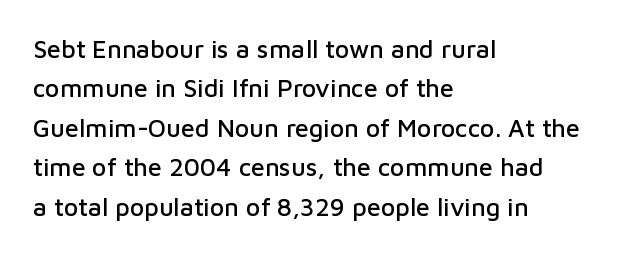
Q: Is the text italic (slanted)? A: No, it is upright.
Q: Is the text underlined? A: No.
Q: How is the paragraph aligned? A: Left-aligned.
Q: Is the spacing between letters normal or unusually wide? A: Normal.
Q: Is the spacing between lines tight, normal or loose? A: Normal.
